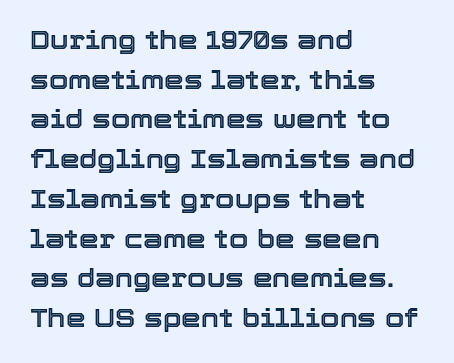
Q: Is the text italic (slanted)? A: No, it is upright.
Q: Is the text underlined? A: No.
Q: How is the paragraph aligned? A: Left-aligned.
Q: Is the spacing between letters normal or unusually wide? A: Normal.
Q: Is the spacing between lines tight, normal or loose? A: Normal.
